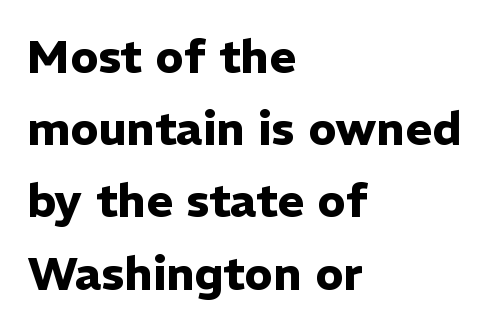
The axis of the letterforms is exactly vertical. The letters sit at their default tracking, neither squeezed nor spread. Successive baselines arrive at the customary interval. How heavy is the stroke? Heavy — this is a bold. The rendering shows plain stroke endings on the letterforms — a sans-serif design.
